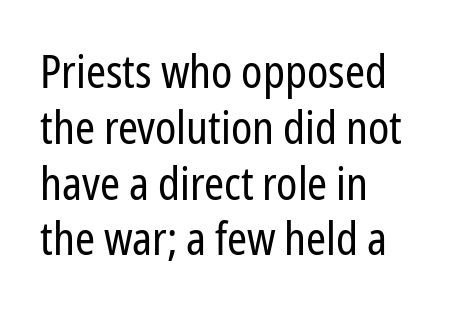
Q: Is the text bold? A: No.
Q: Is the text italic (slanted)? A: No, it is upright.
Q: Is the typeface a serif or a sans-serif typeface? A: Sans-serif.
Q: Is the text underlined? A: No.
Q: How is the paragraph aligned? A: Left-aligned.
Q: Is the spacing between letters normal or unusually wide? A: Normal.
Q: Width (condensed, normal, or wide)? A: Condensed.
Q: Stroke contrast? A: Low.
Q: x-height? A: Medium.
Q: Monospaced? A: No.
